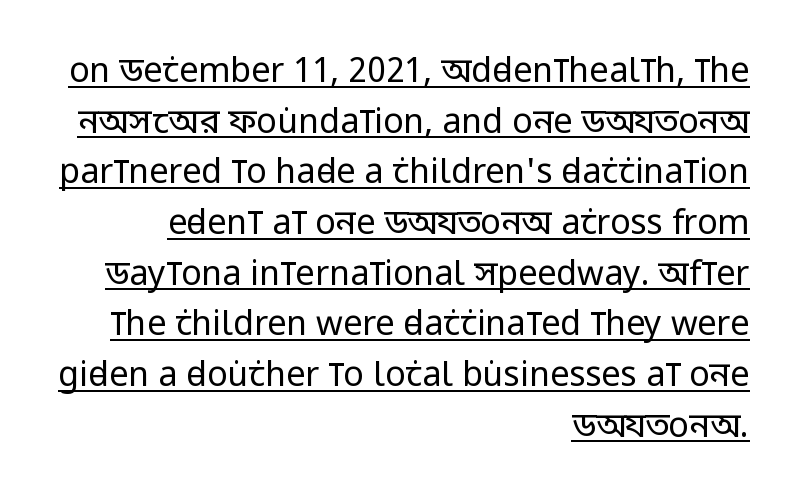
The image shows 34 px regular-weight, condensed sans-serif type, upright; set right-aligned, normal line spacing (1.49x), normal letter spacing, underlined; low stroke contrast and a large x-height.
